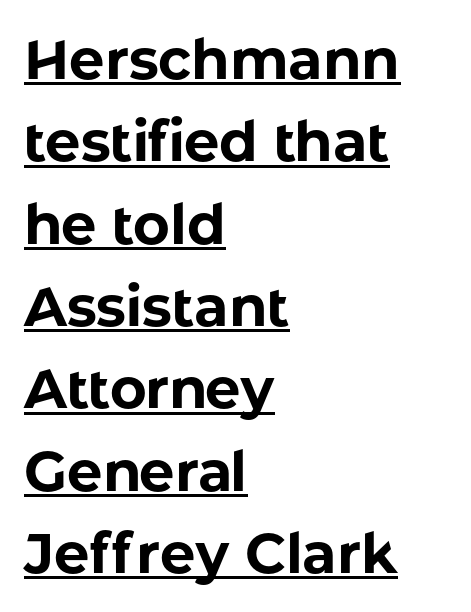
Looks like regular typesetting: each glyph gets only the width it needs. Tall strokes in this sample are plumb rather than angled. Nobody touched the tracking dial on this one. What's the leading like? Ordinary, nothing unusual.
